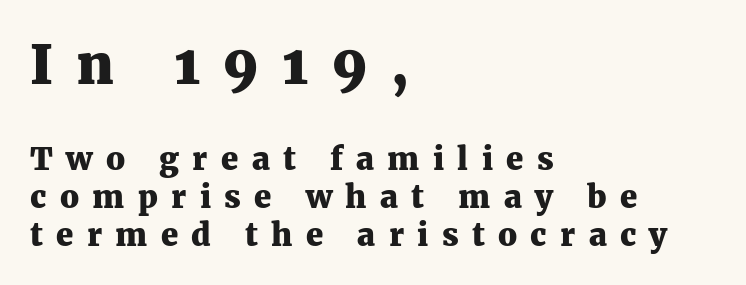
The zone under the glyphs is completely vacant. These lines carry a lot of weight — the face is fully bold. This rendering employs a face with finishing strokes, i.e., a serif. Reading top to bottom, the characters get smaller at the block break. Each letter keeps its own natural width here, so spacing adapts to shape. Glyph-to-glyph distance is far greater than everyday printed text.
